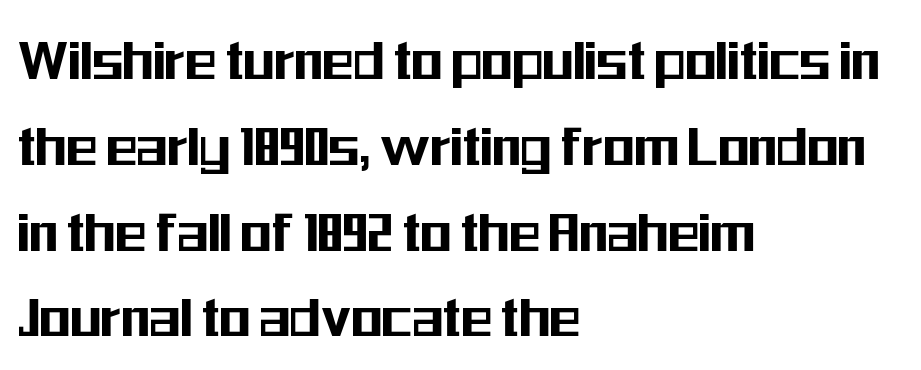
The type sits square on the baseline with zero lean. Vertical spacing — default. The paragraph shown leans on its left margin. Here the designer chose a conventional face with non-uniform glyph widths. Each word holds together tightly as a unit, with standard inter-letter gaps.
